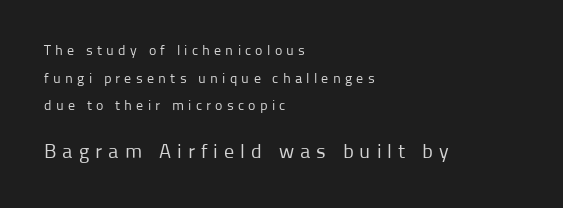
Q: Is the text bold? A: No.
Q: Is the text italic (slanted)? A: No, it is upright.
Q: Is the text underlined? A: No.
Q: How is the paragraph aligned? A: Left-aligned.
Q: Is the spacing between letters normal or unusually wide? A: Unusually wide.
Q: Is the spacing between lines tight, normal or loose? A: Loose.
Q: Which block of text is set in a larger size, the first (top) or the second (bottom)? A: The second (bottom) one.
